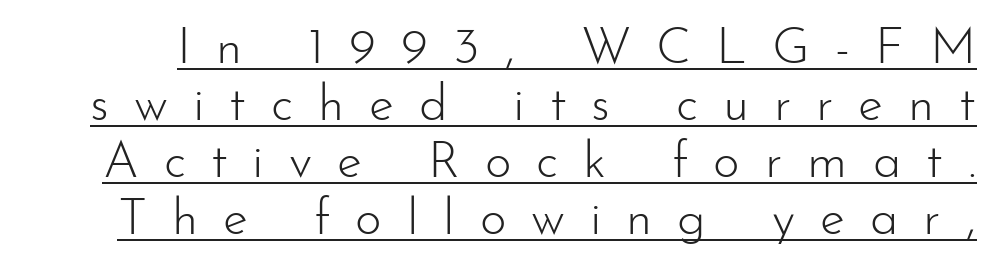
Letterform terminals end flat and unadorned throughout the passage. Think of a printed novel: that variable character pitch is what you see here. Inter-character spacing is expanded well beyond the font's built-in metrics. Heaviness? Minimal to ordinary, like unemphasized prose.
